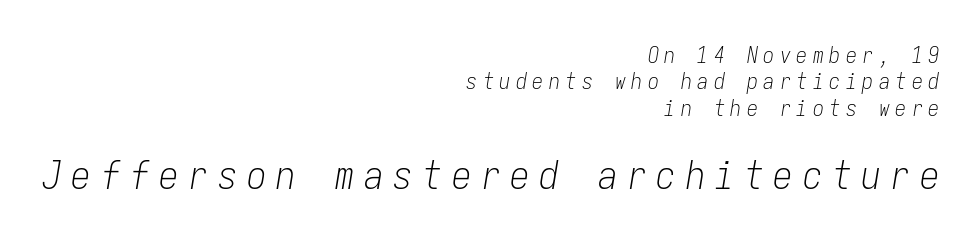
Compared with a typical body face, this is equally light or lighter still. Tracking value appears strongly positive — letters spread wide. The face used here has a pronounced slope to its letters. Is the block centered? No — it sits flush against the right margin.
